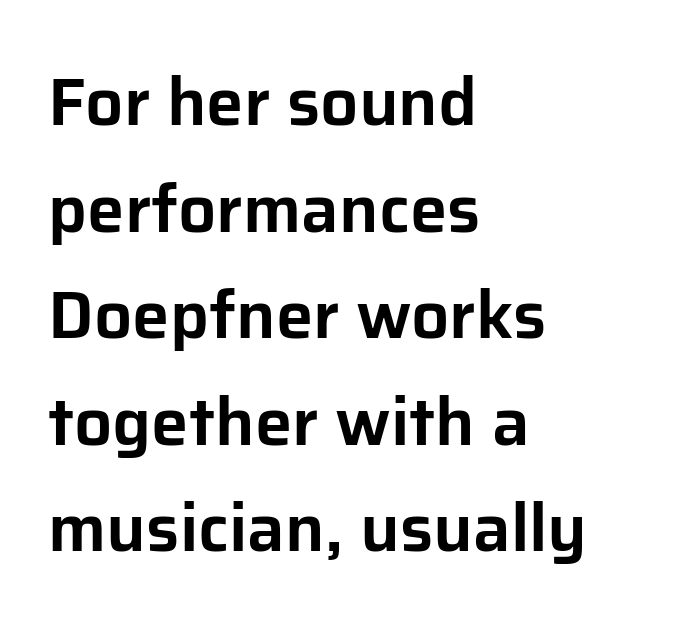
Q: Is the text italic (slanted)? A: No, it is upright.
Q: Is the typeface a serif or a sans-serif typeface? A: Sans-serif.
Q: Is the text underlined? A: No.
Q: How is the paragraph aligned? A: Left-aligned.
Q: Is the spacing between letters normal or unusually wide? A: Normal.
Q: Is the spacing between lines tight, normal or loose? A: Normal.
Q: Width (condensed, normal, or wide)? A: Normal.
Q: Stroke contrast? A: Low.
Q: x-height? A: Medium.
Q: Monospaced? A: No.
